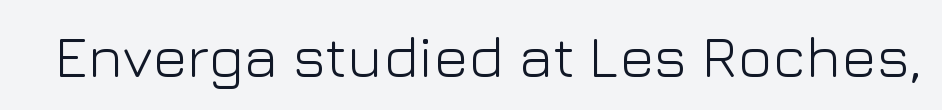
Q: Is the text bold? A: No.
Q: Is the text italic (slanted)? A: No, it is upright.
Q: Is the typeface a serif or a sans-serif typeface? A: Sans-serif.
Q: Is the text underlined? A: No.
Q: Is the spacing between letters normal or unusually wide? A: Normal.
Q: Width (condensed, normal, or wide)? A: Normal.
Q: Stroke contrast? A: Low.
Q: x-height? A: Medium.
Q: Monospaced? A: No.
